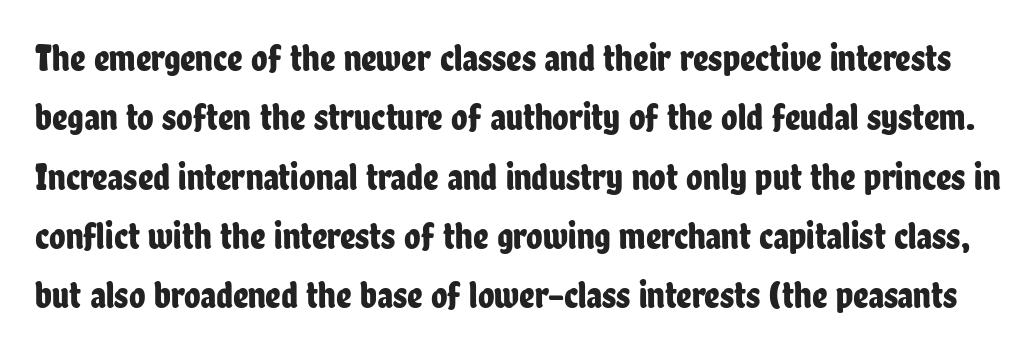
This block has exactly the height ordinary leading produces. The letterforms sit shoulder to shoulder at normal distance. Tall strokes in this sample are plumb rather than angled. Serif or sans? Sans — the stroke terminals are bare. The passage shown is typed in a proportional face where columns would drift. Descenders hang freely into open space.
